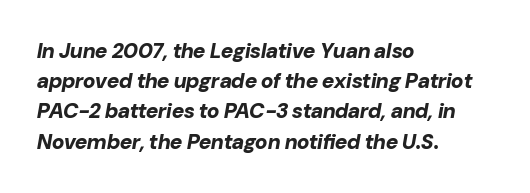
Q: Is the text bold? A: Yes.
Q: Is the text italic (slanted)? A: Yes, it leans right by about 10 degrees.
Q: Is the text underlined? A: No.
Q: How is the paragraph aligned? A: Left-aligned.
Q: Is the spacing between letters normal or unusually wide? A: Normal.
Q: Is the spacing between lines tight, normal or loose? A: Normal.
